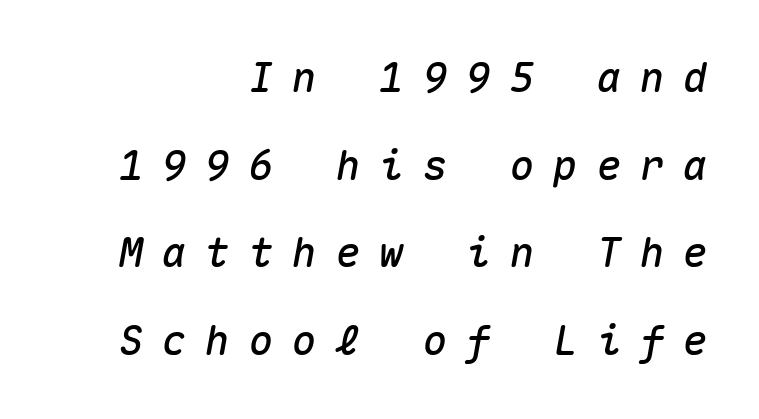
{"italic": "yes", "lean": "right", "slant_degrees": 10, "width": "normal", "stroke_contrast": "medium", "x_height": "medium", "monospaced": "yes", "underline": "no", "align": "right", "line_spacing": "loose", "line_spacing_ratio": 2.14, "letter_spacing": "wide", "letter_spacing_em": 0.46, "glyph_px": 41}
